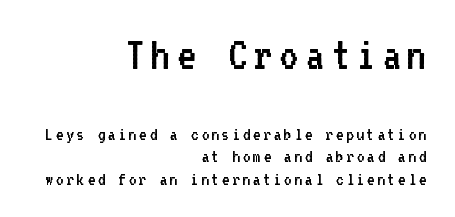
{"serif": "no", "italic": "no", "bold": "no", "weight": "regular", "width": "normal", "stroke_contrast": "low", "x_height": "medium", "monospaced": "yes", "underline": "no", "align": "right", "line_spacing_ratio": 1.19, "larger_block": "first", "size_ratio": 2.47, "glyph_px": 47}
